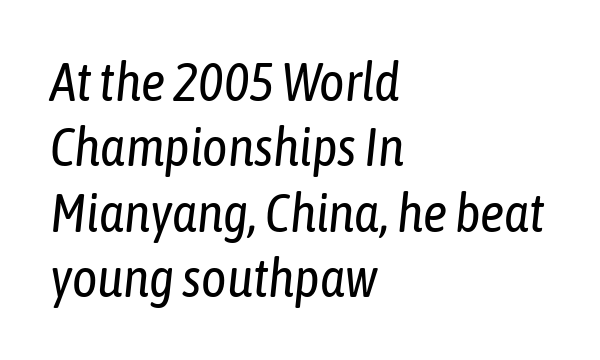
The image shows 54 px regular-weight, condensed type, italic (leaning right); set left-aligned, line spacing 1.21x, normal letter spacing, not underlined; low stroke contrast and a medium x-height.
